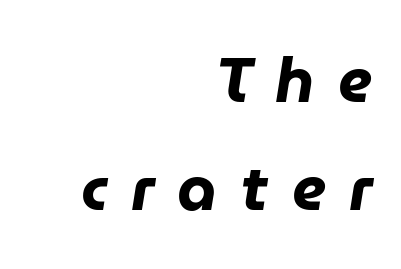
Q: Is the text bold? A: Yes.
Q: Is the text italic (slanted)? A: Yes, it leans right by about 9 degrees.
Q: Is the text underlined? A: No.
Q: How is the paragraph aligned? A: Right-aligned.
Q: Is the spacing between letters normal or unusually wide? A: Unusually wide.
Q: Width (condensed, normal, or wide)? A: Normal.
Q: Stroke contrast? A: Low.
Q: x-height? A: Medium.
Q: Monospaced? A: No.
